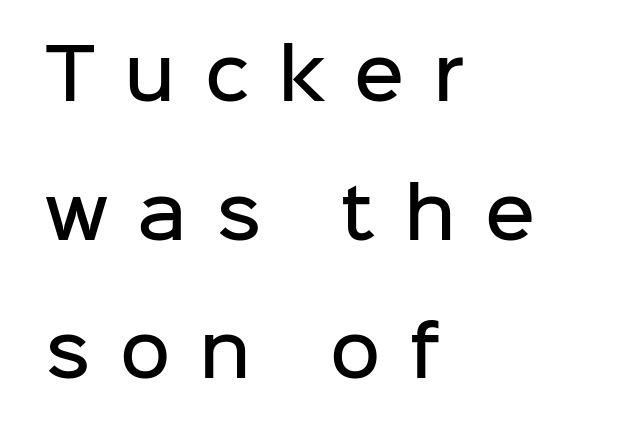
The image shows 69 px semibold sans-serif type, upright; set left-aligned, loose line spacing (2.01x), unusually wide letter spacing (+0.42 em), not underlined; low stroke contrast and a medium x-height.
